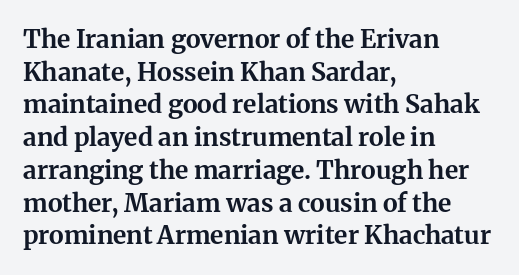
{"italic": "no", "bold": "yes", "underline": "no", "align": "left", "line_spacing": "normal", "line_spacing_ratio": 1.31, "letter_spacing": "normal", "letter_spacing_em": 0.0, "glyph_px": 25}
